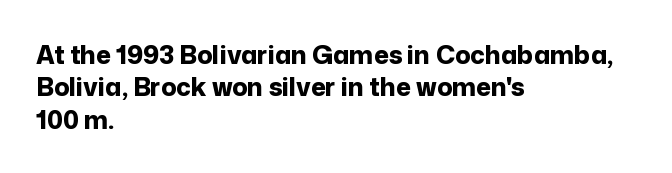
The image shows 25 px bold type, upright; set left-aligned, normal line spacing (1.3x), normal letter spacing, not underlined.
